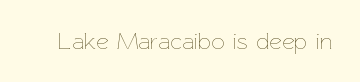
Only glyphs here, with clear space below each row. Notice how the stems are strictly vertical — no italics here. Between one letter and the next there's only the usual sliver of space. Is this a heavy cut? Hardly; it is regular or lighter.
